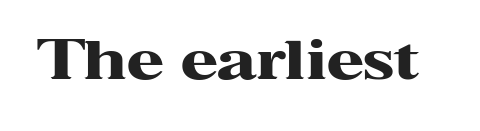
This sample has the flowing, uneven cadence of proportional lettering. Students, note that the glyphs here touch the page at normal intervals. The sample has been set heavy, in full bold. Each letter's strokes conclude with small projecting serifs. Do the letters lean? They stand straight. The zone under the glyphs is completely vacant.
